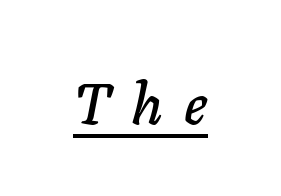
The image shows 57 px text type, italic (leaning right); set unusually wide letter spacing (+0.38 em), underlined; low stroke contrast and a medium x-height.
